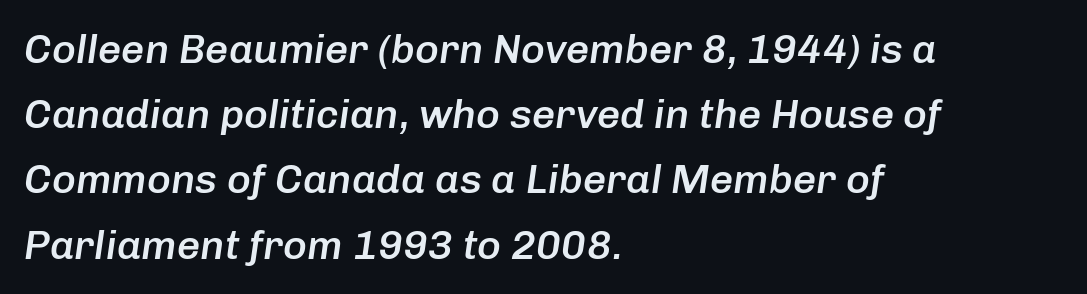
{"italic": "yes", "lean": "right", "slant_degrees": 8, "bold": "semi", "weight": "semibold", "width": "normal", "stroke_contrast": "low", "x_height": "medium", "monospaced": "no", "underline": "no", "align": "left", "line_spacing": "normal", "line_spacing_ratio": 1.59, "letter_spacing": "normal", "letter_spacing_em": 0.0, "glyph_px": 41}
